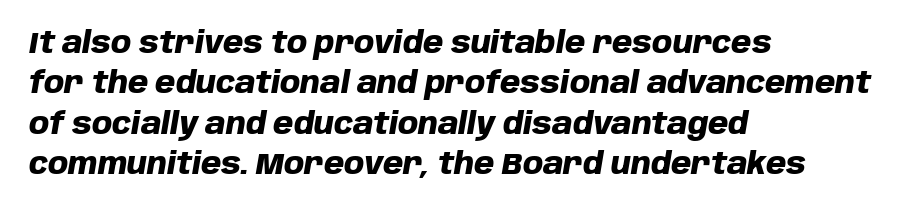
The image shows 29 px heavy type, italic (leaning right); set left-aligned, normal line spacing (1.39x), normal letter spacing, not underlined; low stroke contrast and a large x-height.
